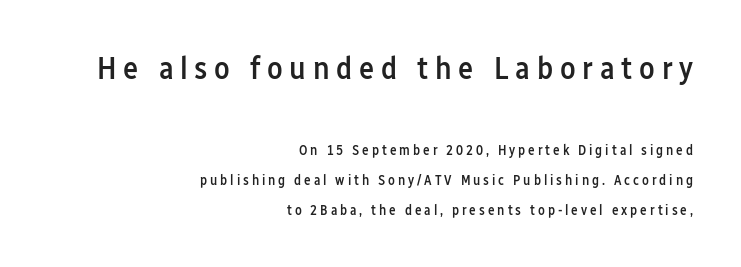
{"serif": "no", "italic": "no", "bold": "semi", "weight": "semibold", "width": "condensed", "stroke_contrast": "low", "x_height": "medium", "monospaced": "no", "underline": "no", "align": "right", "line_spacing": "loose", "line_spacing_ratio": 2.12, "letter_spacing": "wide", "letter_spacing_em": 0.21, "larger_block": "first", "size_ratio": 2.29, "glyph_px": 32}
